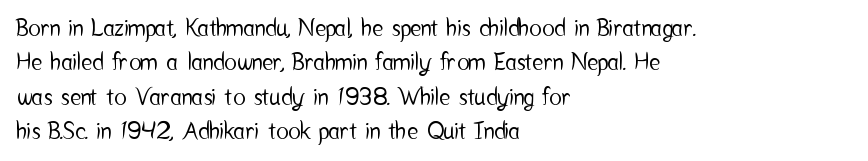
If you drew a ruler down the left edge, every line would touch it. Any mark beneath the type? The region is blank. Vertical spacing — default. It's the straight-up-and-down kind of type.
